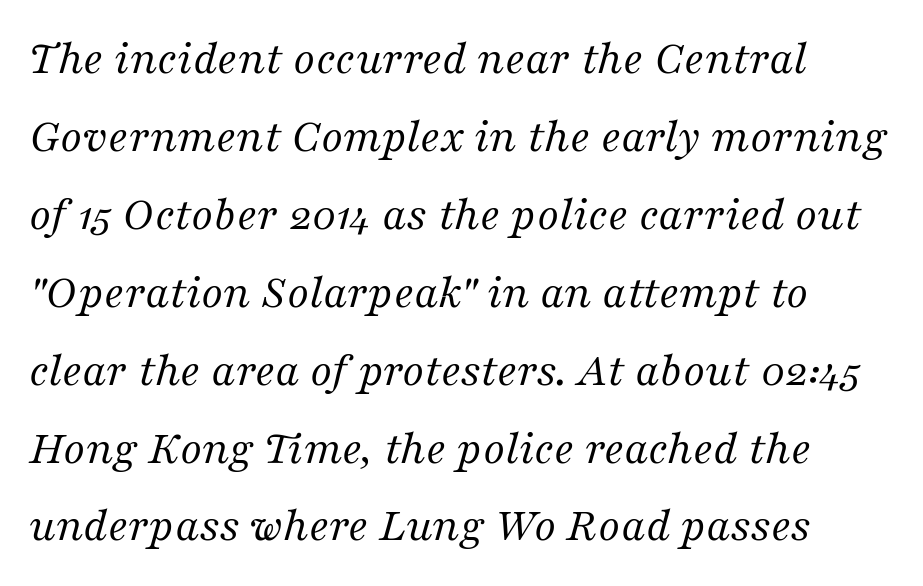
{"serif": "yes", "italic": "yes", "lean": "right", "slant_degrees": 16, "bold": "no", "weight": "regular", "width": "normal", "stroke_contrast": "medium", "x_height": "medium", "monospaced": "no", "underline": "no", "align": "left", "line_spacing": "normal", "line_spacing_ratio": 1.59, "letter_spacing": "normal", "letter_spacing_em": 0.0, "glyph_px": 49}
